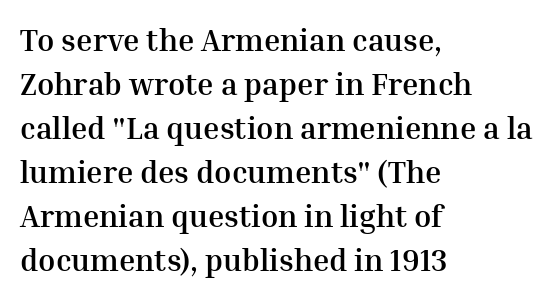
The image shows 31 px semibold serif type, upright; set left-aligned, normal line spacing (1.42x), normal letter spacing, not underlined; medium stroke contrast and a medium x-height.
